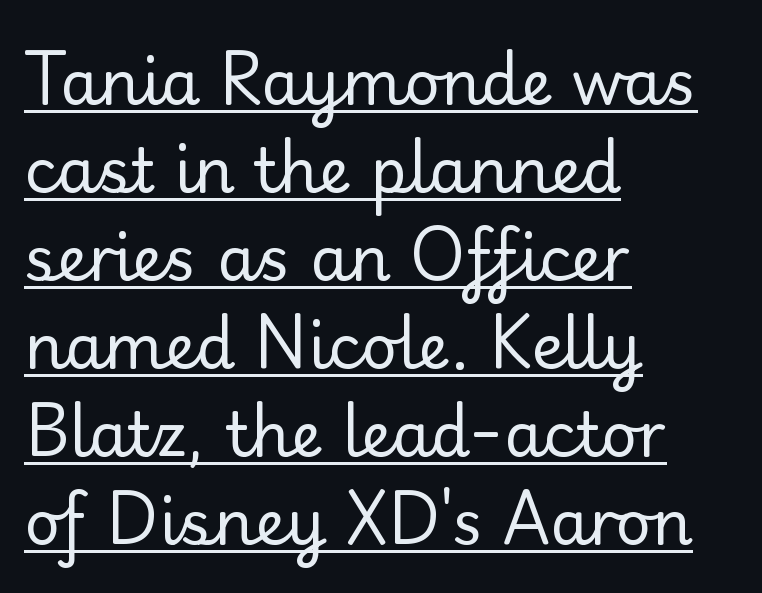
The image shows 62 px regular-weight sans-serif type, upright; set left-aligned, normal line spacing (1.42x), normal letter spacing, underlined; low stroke contrast and a small x-height.
